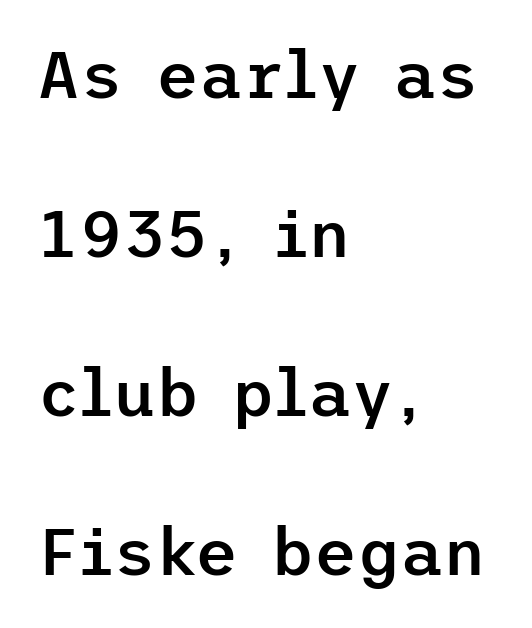
Q: Is the text bold? A: Semi-bold.
Q: Is the text italic (slanted)? A: No, it is upright.
Q: Is the typeface a serif or a sans-serif typeface? A: Sans-serif.
Q: Is the text underlined? A: No.
Q: How is the paragraph aligned? A: Left-aligned.
Q: Is the spacing between letters normal or unusually wide? A: Normal.
Q: Is the spacing between lines tight, normal or loose? A: Loose.
Q: Width (condensed, normal, or wide)? A: Normal.
Q: Stroke contrast? A: Low.
Q: x-height? A: Medium.
